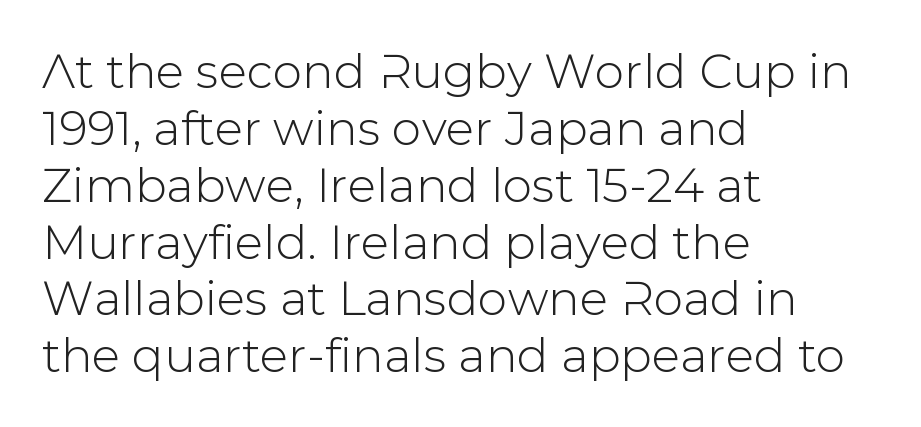
Type without underlining. Tracking value appears to be zero — textbook default spacing. The face used here is proportionally spaced, like ordinary book or web type. This sample uses an upright cut, with every glyph sitting square on the baseline.
